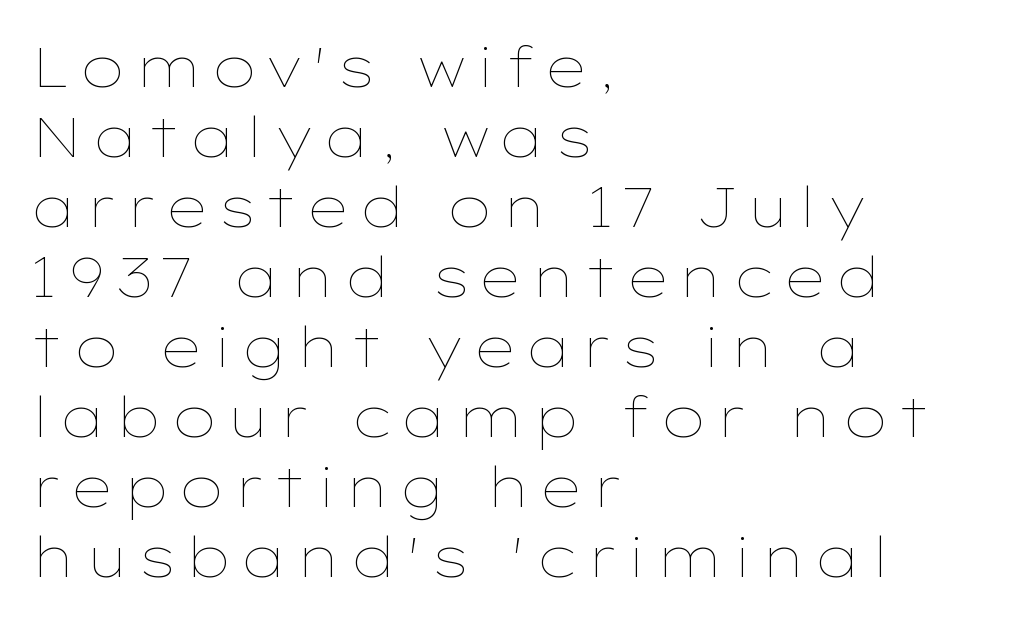
{"italic": "no", "bold": "no", "weight": "thin", "width": "wide", "stroke_contrast": "low", "x_height": "medium", "monospaced": "no", "underline": "no", "align": "left", "line_spacing": "normal", "line_spacing_ratio": 1.25, "glyph_px": 56}
